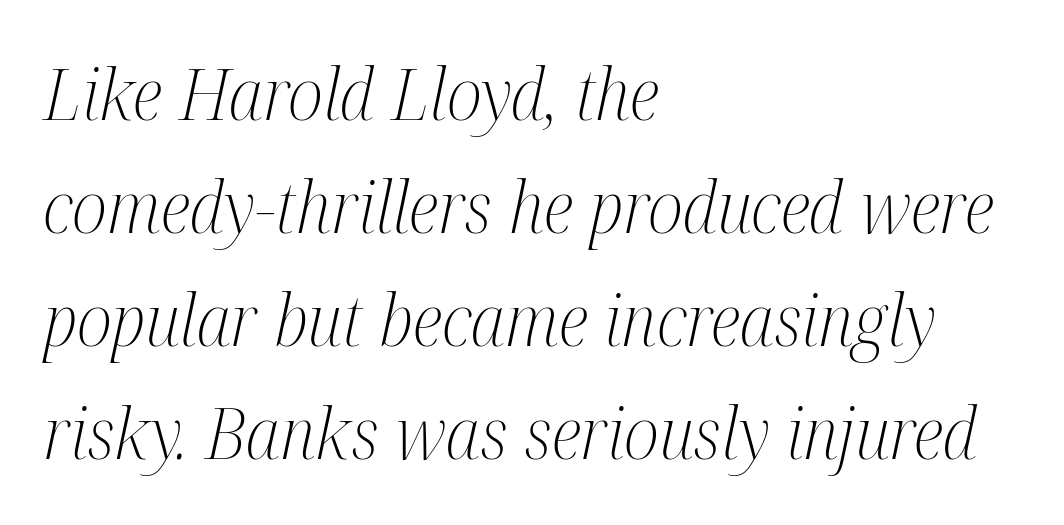
{"serif": "yes", "italic": "yes", "lean": "right", "slant_degrees": 12, "bold": "no", "weight": "light", "width": "condensed", "stroke_contrast": "medium", "x_height": "medium", "monospaced": "no", "underline": "no", "align": "left", "line_spacing": "normal", "line_spacing_ratio": 1.57, "letter_spacing": "normal", "letter_spacing_em": 0.0, "glyph_px": 72}
